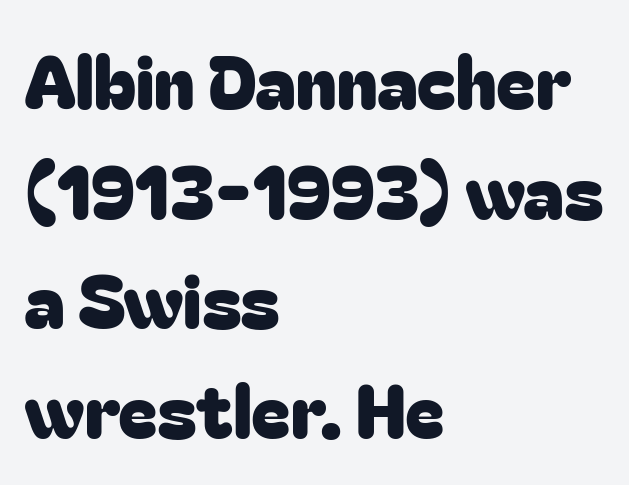
Posture: upright roman. You could not count columns in this text — the font is proportionally spaced. Is the letter spacing exaggerated? No — it looks like the ordinary default. The text was rendered using a sans face with plain stroke endings.
